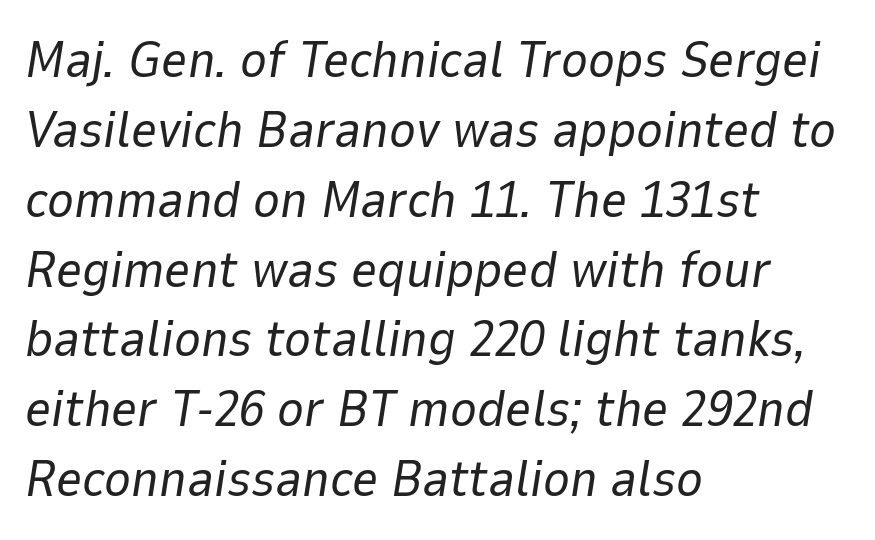
{"italic": "yes", "lean": "right", "slant_degrees": 9, "bold": "no", "weight": "regular", "width": "normal", "stroke_contrast": "low", "x_height": "medium", "monospaced": "no", "underline": "no", "align": "left", "line_spacing": "normal", "line_spacing_ratio": 1.37, "letter_spacing": "normal", "letter_spacing_em": 0.0, "glyph_px": 51}
